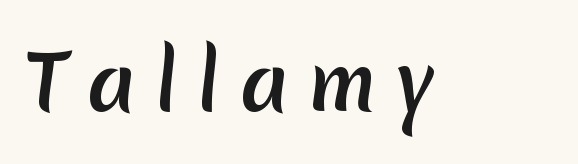
The image shows 77 px sans-serif type; set unusually wide letter spacing (+0.25 em), not underlined; medium stroke contrast and a medium x-height.
